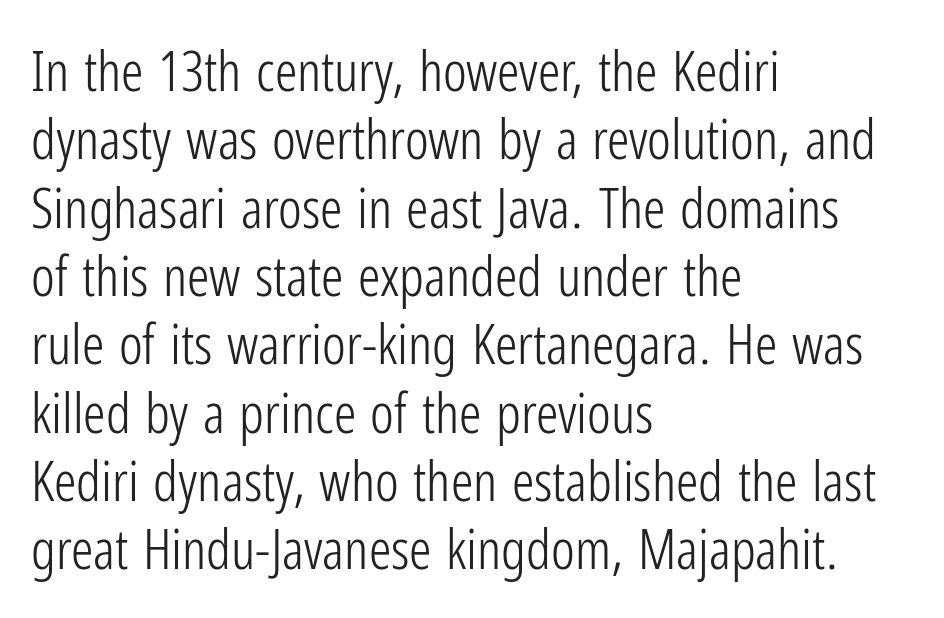
The image shows 56 px light, condensed sans-serif type, upright; set left-aligned, line spacing 1.22x, normal letter spacing, not underlined; low stroke contrast and a medium x-height.
